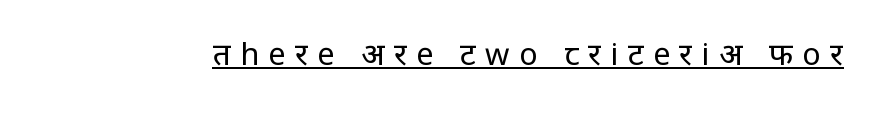
{"serif": "no", "italic": "no", "bold": "no", "weight": "regular", "width": "normal", "stroke_contrast": "low", "x_height": "large", "monospaced": "no", "underline": "yes", "letter_spacing": "wide", "letter_spacing_em": 0.3, "glyph_px": 31}
